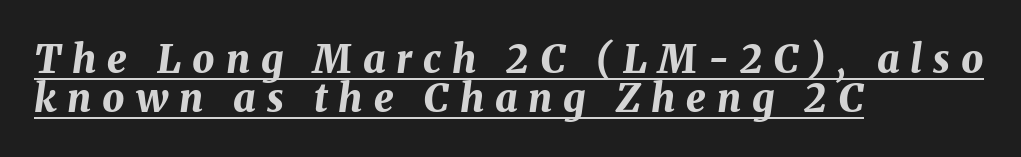
{"italic": "yes", "lean": "right", "slant_degrees": 8, "bold": "yes", "weight": "bold", "width": "normal", "stroke_contrast": "medium", "x_height": "medium", "monospaced": "no", "underline": "yes", "align": "left", "line_spacing": "tight", "line_spacing_ratio": 1.0, "letter_spacing": "wide", "letter_spacing_em": 0.28, "glyph_px": 39}
